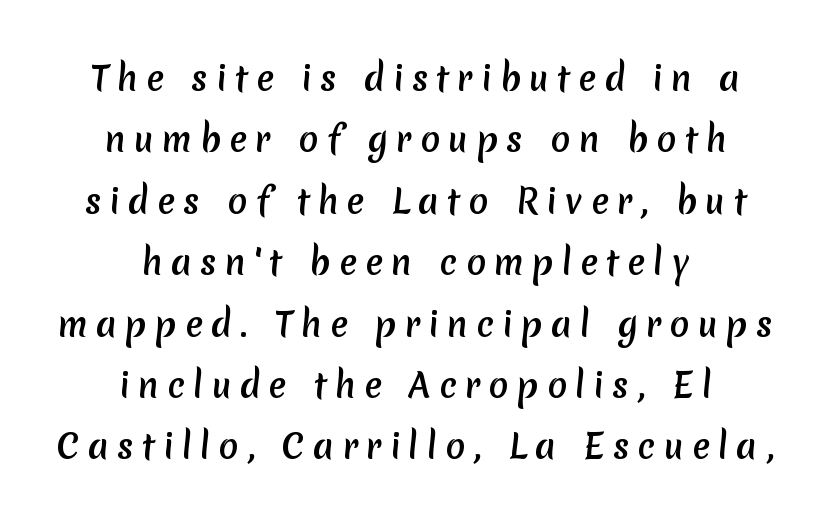
{"serif": "no", "bold": "yes", "weight": "semibold", "width": "normal", "stroke_contrast": "low", "x_height": "medium", "monospaced": "no", "underline": "no", "align": "center", "line_spacing_ratio": 1.86, "letter_spacing": "wide", "letter_spacing_em": 0.25, "glyph_px": 33}
